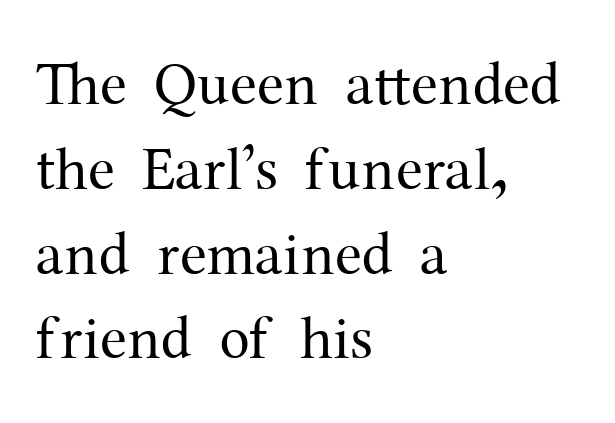
{"serif": "yes", "italic": "no", "bold": "no", "weight": "regular", "width": "normal", "stroke_contrast": "medium", "x_height": "medium", "monospaced": "no", "underline": "no", "align": "left", "line_spacing": "normal", "line_spacing_ratio": 1.39, "letter_spacing": "normal", "letter_spacing_em": 0.0, "glyph_px": 61}
